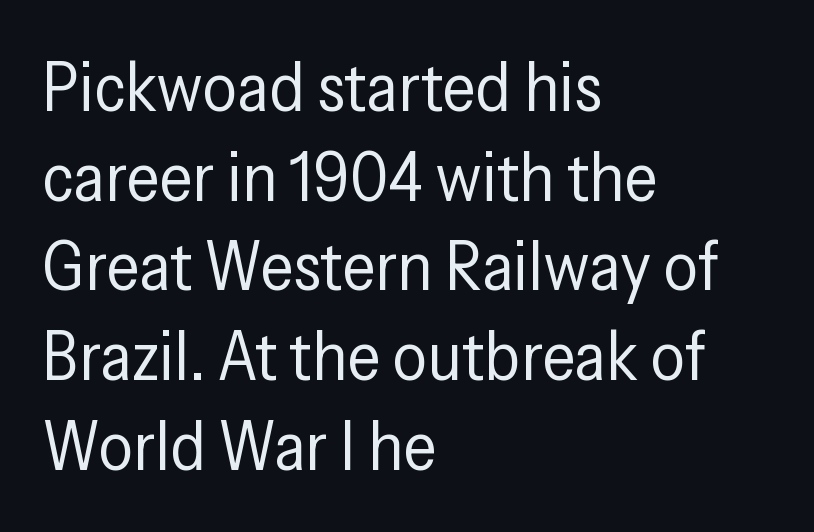
Q: Is the text bold? A: No.
Q: Is the text italic (slanted)? A: No, it is upright.
Q: Is the typeface a serif or a sans-serif typeface? A: Sans-serif.
Q: Is the text underlined? A: No.
Q: How is the paragraph aligned? A: Left-aligned.
Q: Is the spacing between letters normal or unusually wide? A: Normal.
Q: Is the spacing between lines tight, normal or loose? A: Normal.
Q: Width (condensed, normal, or wide)? A: Condensed.
Q: Stroke contrast? A: Low.
Q: x-height? A: Medium.
Q: Monospaced? A: No.
